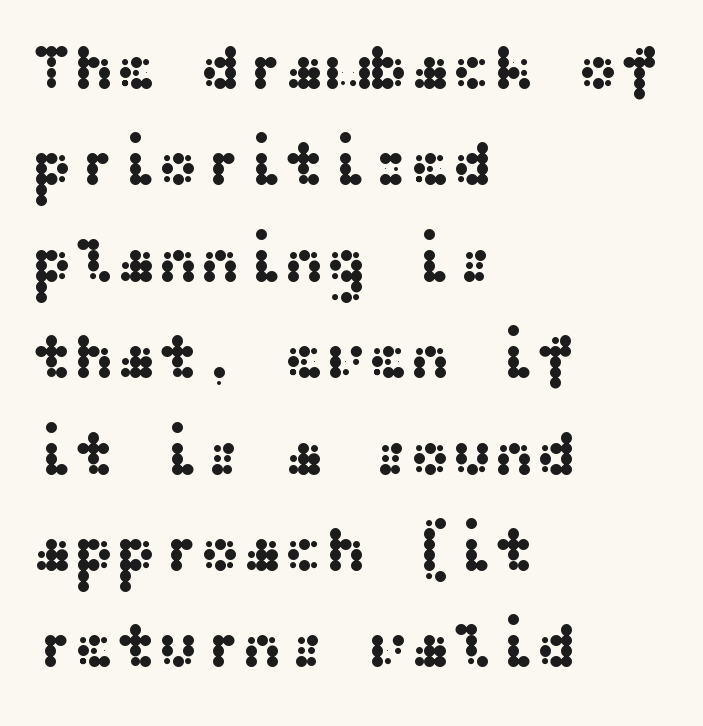
The image shows 63 px wide sans-serif type, upright; set left-aligned, normal line spacing (1.53x), normal letter spacing, not underlined; medium stroke contrast and a medium x-height.
